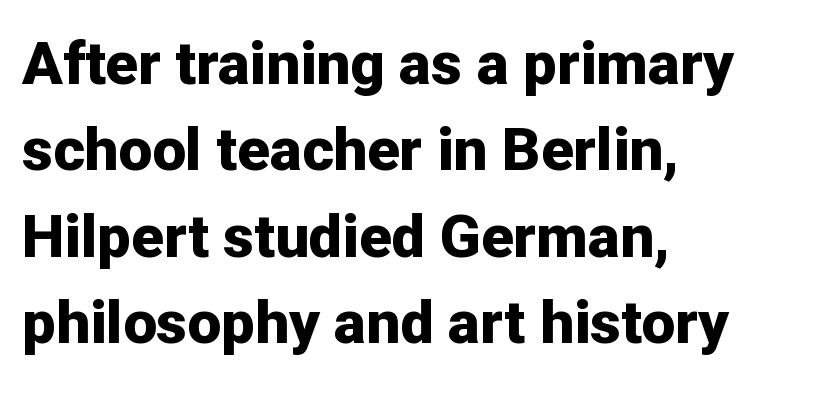
{"serif": "no", "italic": "no", "bold": "yes", "weight": "bold", "width": "normal", "stroke_contrast": "low", "x_height": "medium", "monospaced": "no", "underline": "no", "align": "left", "line_spacing": "normal", "line_spacing_ratio": 1.44, "letter_spacing": "normal", "letter_spacing_em": 0.0, "glyph_px": 60}
